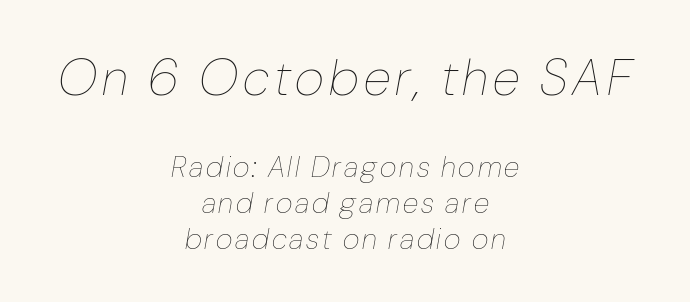
The image shows 51 px thin, condensed type, italic (leaning right); set centered, line spacing 1.24x, not underlined; the first (top) block is 1.76x larger; low stroke contrast and a medium x-height.
